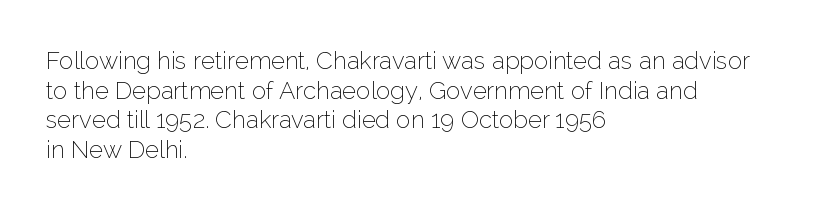
The image shows 24 px text type, upright; set left-aligned, line spacing 1.23x, normal letter spacing, not underlined.
